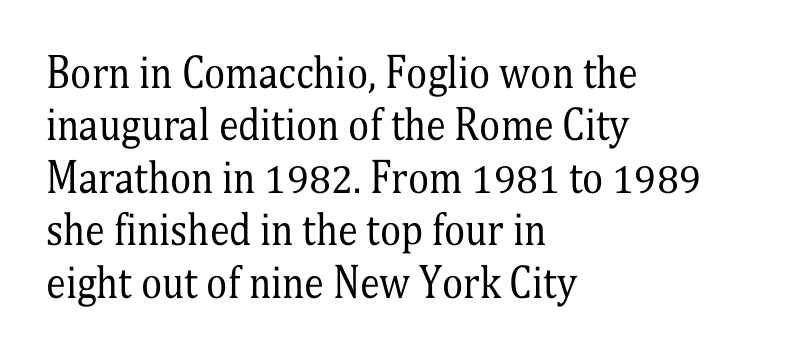
Q: Is the text bold? A: No.
Q: Is the text italic (slanted)? A: No, it is upright.
Q: Is the typeface a serif or a sans-serif typeface? A: Serif.
Q: Is the text underlined? A: No.
Q: How is the paragraph aligned? A: Left-aligned.
Q: Is the spacing between letters normal or unusually wide? A: Normal.
Q: Is the spacing between lines tight, normal or loose? A: Normal.
Q: Width (condensed, normal, or wide)? A: Condensed.
Q: Stroke contrast? A: Medium.
Q: x-height? A: Medium.
Q: Monospaced? A: No.
